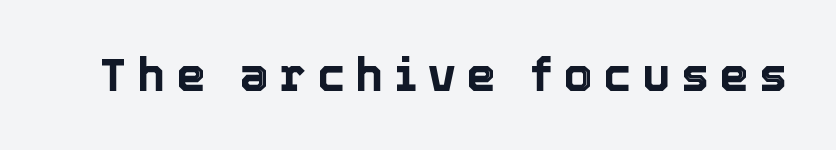
This rendering features lettering with no underline. Proportional: the letters do not fall into vertical columns. Here the glyphs are tracked loosely, breaking word shapes into spaced letters. The font's upright variant was chosen for this text.
